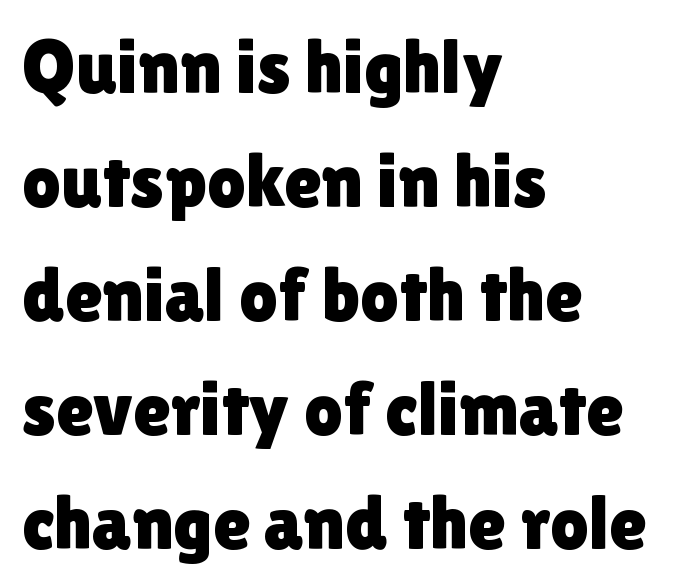
The image shows 76 px sans-serif type, upright; set left-aligned, normal line spacing (1.5x), normal letter spacing, not underlined; a medium x-height.
